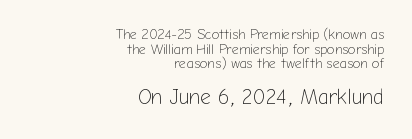
Q: Is the text bold? A: No.
Q: Is the text italic (slanted)? A: No, it is upright.
Q: Is the text underlined? A: No.
Q: How is the paragraph aligned? A: Right-aligned.
Q: Is the spacing between letters normal or unusually wide? A: Normal.
Q: Is the spacing between lines tight, normal or loose? A: Tight.
Q: Which block of text is set in a larger size, the first (top) or the second (bottom)? A: The second (bottom) one.
